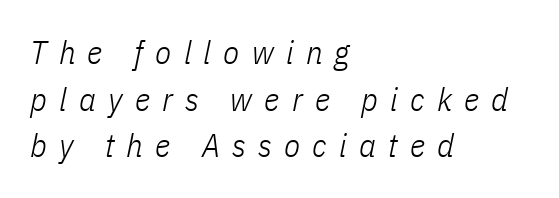
Q: Is the text bold? A: No.
Q: Is the text italic (slanted)? A: Yes, it leans right by about 11 degrees.
Q: Is the text underlined? A: No.
Q: How is the paragraph aligned? A: Left-aligned.
Q: Is the spacing between letters normal or unusually wide? A: Unusually wide.
Q: Is the spacing between lines tight, normal or loose? A: Normal.
Q: Width (condensed, normal, or wide)? A: Condensed.
Q: Stroke contrast? A: Low.
Q: x-height? A: Medium.
Q: Monospaced? A: No.
